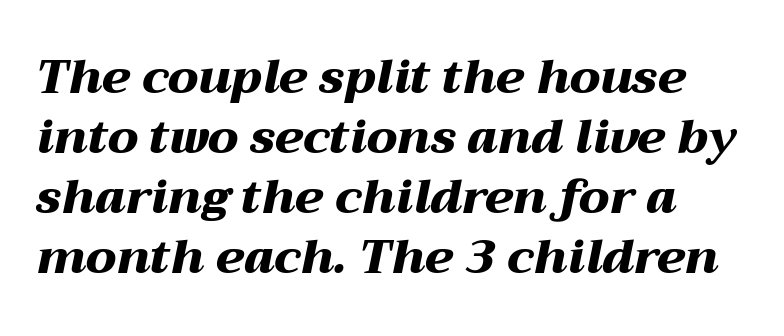
{"italic": "yes", "lean": "right", "slant_degrees": 12, "bold": "yes", "weight": "heavy", "width": "wide", "stroke_contrast": "medium", "x_height": "medium", "monospaced": "no", "underline": "no", "align": "left", "line_spacing": "normal", "line_spacing_ratio": 1.28, "letter_spacing": "normal", "letter_spacing_em": 0.0, "glyph_px": 47}
